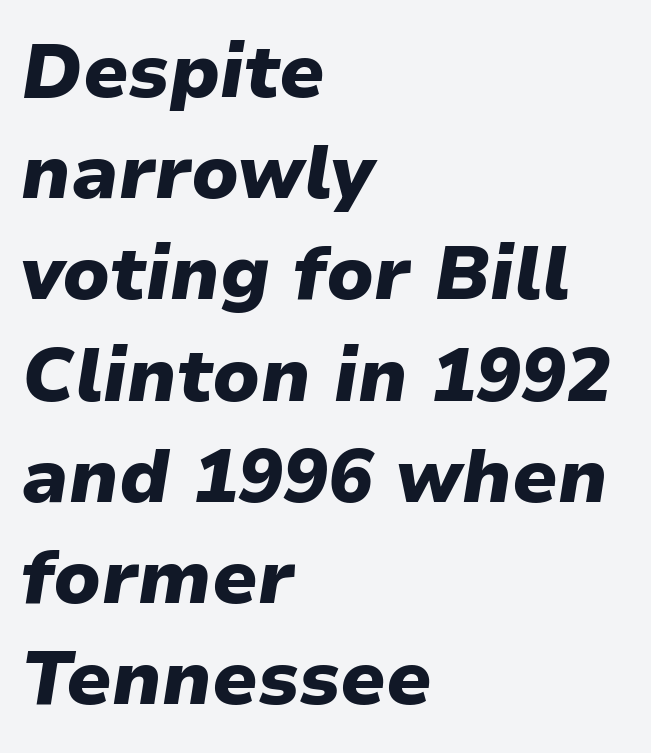
A classic flush-left, rag-right setting is used for this passage. Unmarked baselines from the first word to the last. Heft: maximum for text — a bold. Characters are canted at an angle relative to the baseline's perpendicular.
